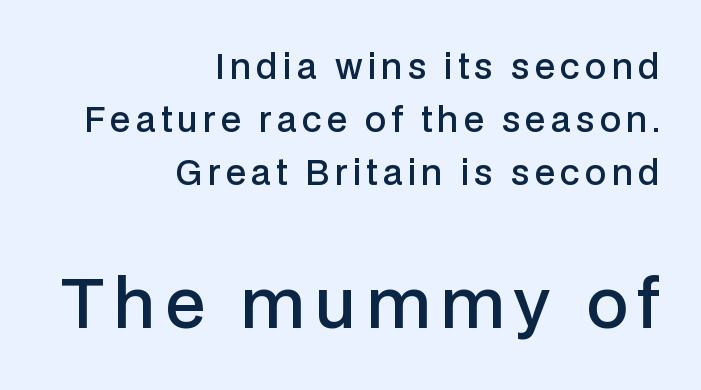
This is moderately heavy type, rendered in semibold. A typesetter would call this proportional, since set widths differ per character. The lettering holds an erect, upright posture throughout. Typesetter's note — lower block bumped up in size, upper block left smaller. Line endings align vertically; line beginnings do not. Bare-footed words on every line.
